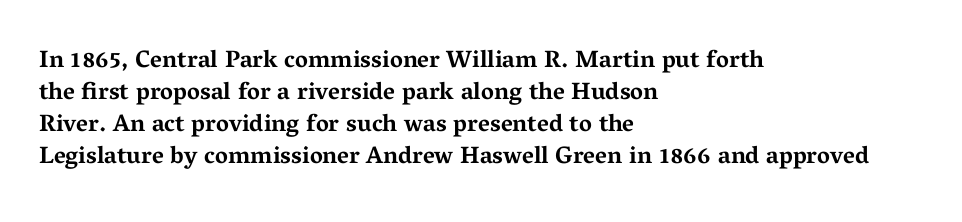
{"italic": "no", "bold": "yes", "underline": "no", "align": "left", "line_spacing": "normal", "line_spacing_ratio": 1.34, "letter_spacing": "normal", "letter_spacing_em": 0.0, "glyph_px": 24}
